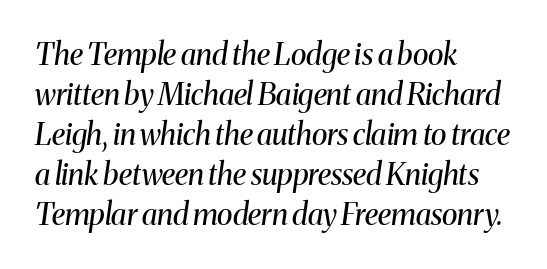
The image shows 30 px regular-weight serif type, italic (leaning right); set left-aligned, normal line spacing (1.33x), normal letter spacing, not underlined; medium stroke contrast and a medium x-height.
